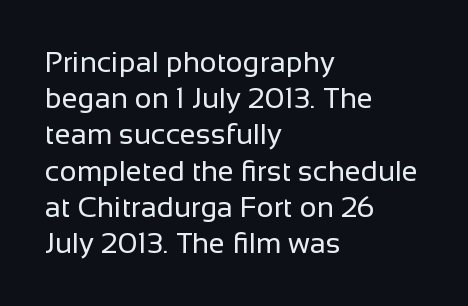
The passage shown is not bold in any degree. This rendering features lettering with no underline. Tall strokes in this sample are plumb rather than angled. Alignment: flush left. Notice how descenders clear the ascenders below comfortably — that's standard leading.
